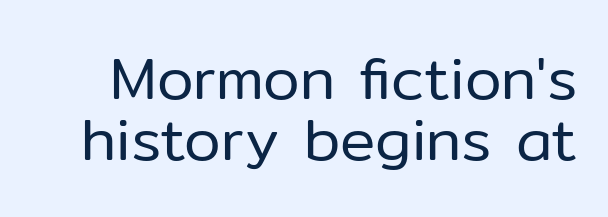
The image shows 59 px regular-weight sans-serif type, upright; set tight line spacing (1.04x), normal letter spacing, not underlined; low stroke contrast and a medium x-height.
